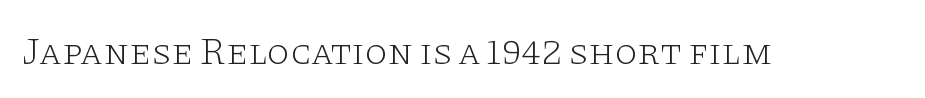
Q: Is the text bold? A: No.
Q: Is the text italic (slanted)? A: No, it is upright.
Q: Is the typeface a serif or a sans-serif typeface? A: Serif.
Q: Is the text underlined? A: No.
Q: Is the spacing between letters normal or unusually wide? A: Normal.
Q: Width (condensed, normal, or wide)? A: Wide.
Q: Stroke contrast? A: Low.
Q: x-height? A: Large.
Q: Monospaced? A: No.
